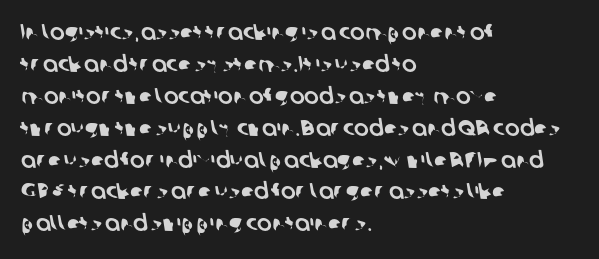
The image shows 22 px text type; set left-aligned, normal line spacing (1.45x), normal letter spacing, not underlined.
